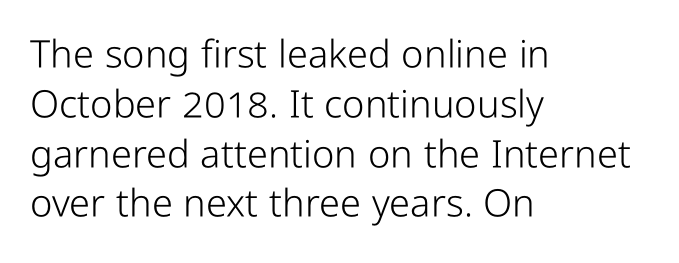
{"serif": "no", "italic": "no", "bold": "no", "weight": "light", "width": "condensed", "stroke_contrast": "low", "x_height": "medium", "monospaced": "no", "underline": "no", "align": "left", "line_spacing": "normal", "line_spacing_ratio": 1.31, "letter_spacing": "normal", "letter_spacing_em": 0.0, "glyph_px": 38}
